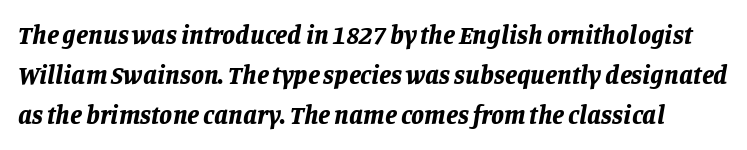
The image shows 26 px bold type, italic (leaning right); set normal line spacing (1.54x), normal letter spacing, not underlined.
